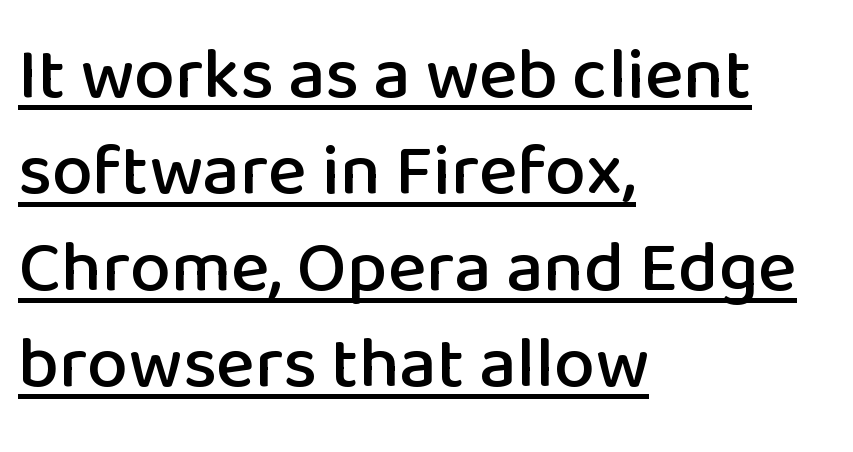
The image shows 73 px sans-serif type, upright; set left-aligned, normal line spacing (1.32x), normal letter spacing, underlined; low stroke contrast and a medium x-height.
